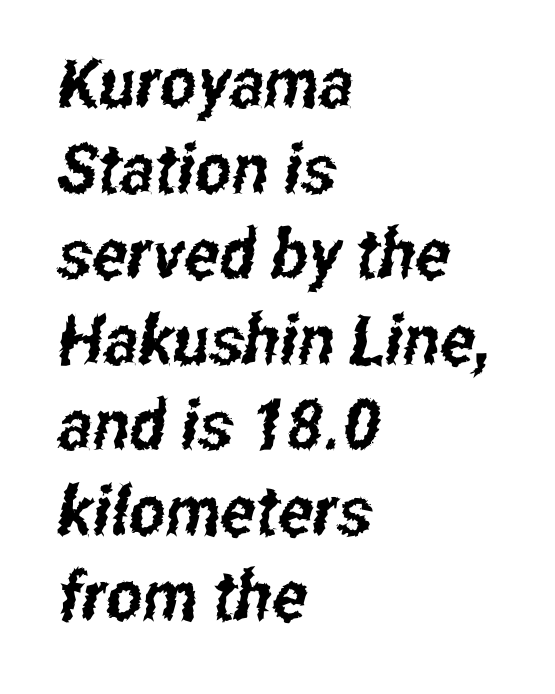
The image shows 69 px condensed sans-serif type; set left-aligned, line spacing 1.24x, normal letter spacing, not underlined; low stroke contrast and a medium x-height.
